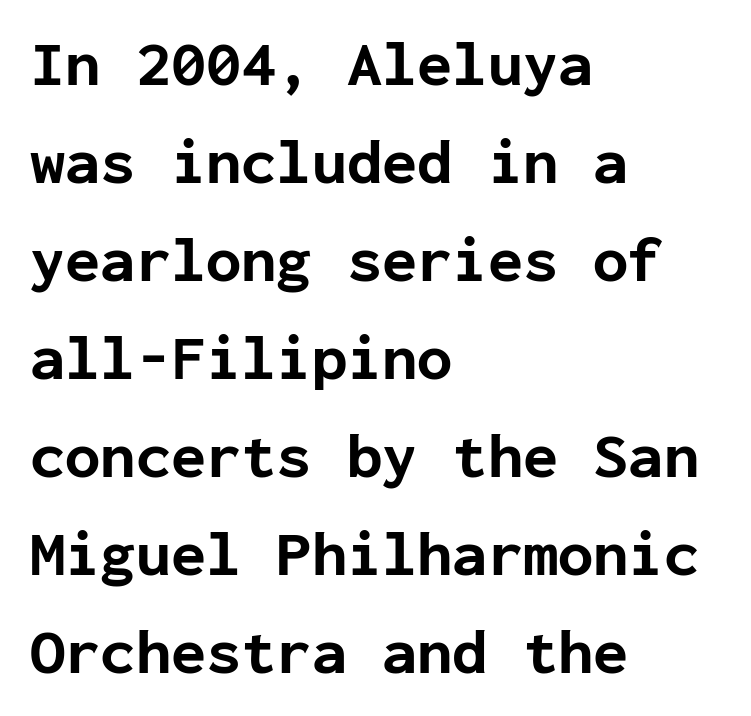
{"serif": "no", "italic": "no", "bold": "yes", "weight": "bold", "width": "normal", "stroke_contrast": "low", "x_height": "medium", "monospaced": "yes", "underline": "no", "align": "left", "line_spacing": "normal", "line_spacing_ratio": 1.53, "letter_spacing": "normal", "letter_spacing_em": 0.0, "glyph_px": 64}
